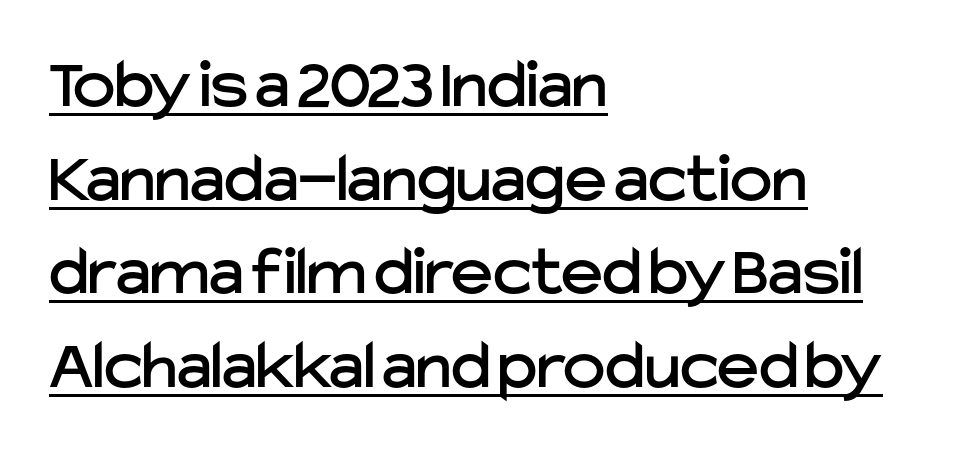
Looks like someone drew a line under every word here. The letters advance in unequal steps, a hallmark of proportional type. Summary of vertical rhythm: regular, with standard interline spacing. This is the regular roman posture of the typeface. Serif or sans? Sans — the stroke terminals are bare.
